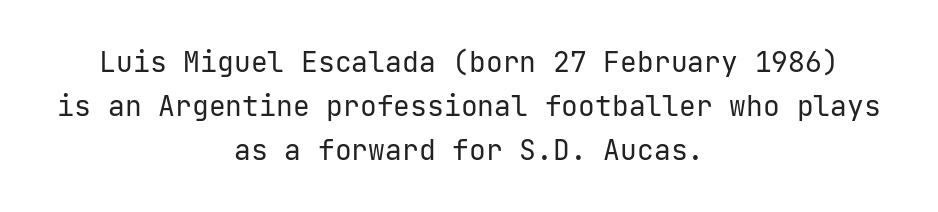
Q: Is the text bold? A: No.
Q: Is the text italic (slanted)? A: No, it is upright.
Q: Is the typeface a serif or a sans-serif typeface? A: Sans-serif.
Q: Is the text underlined? A: No.
Q: How is the paragraph aligned? A: Centered.
Q: Is the spacing between letters normal or unusually wide? A: Normal.
Q: Is the spacing between lines tight, normal or loose? A: Normal.
Q: Width (condensed, normal, or wide)? A: Normal.
Q: Stroke contrast? A: Low.
Q: x-height? A: Medium.
